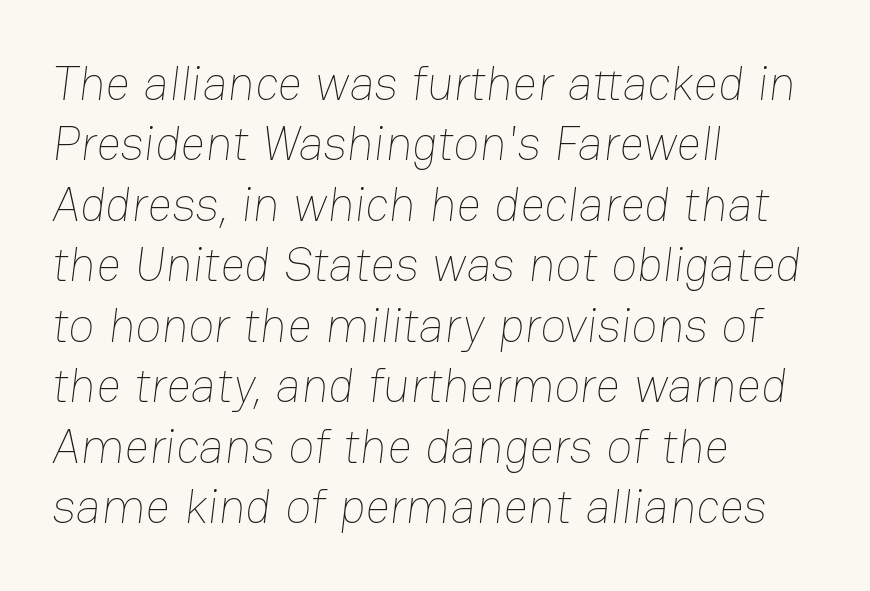
{"bold": "no", "weight": "thin", "width": "normal", "stroke_contrast": "low", "x_height": "medium", "monospaced": "no", "underline": "no", "align": "left", "line_spacing": "normal", "line_spacing_ratio": 1.26, "letter_spacing": "normal", "letter_spacing_em": 0.0, "glyph_px": 48}
